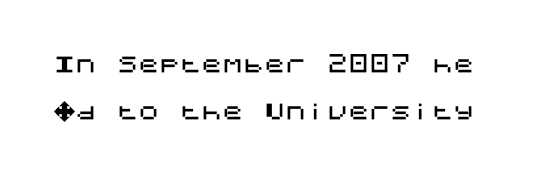
{"italic": "no", "underline": "no", "line_spacing": "loose", "line_spacing_ratio": 2.24, "letter_spacing": "normal", "letter_spacing_em": 0.0, "glyph_px": 21}
